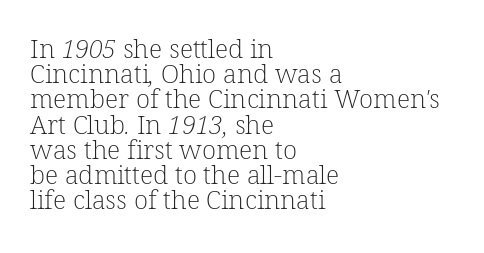
{"bold": "no", "underline": "no", "align": "left", "line_spacing": "tight", "line_spacing_ratio": 0.97, "letter_spacing": "normal", "letter_spacing_em": 0.0, "glyph_px": 26}
